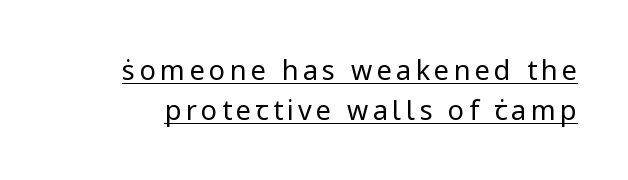
Q: Is the text bold? A: No.
Q: Is the text italic (slanted)? A: No, it is upright.
Q: Is the text underlined? A: Yes.
Q: Is the spacing between lines tight, normal or loose? A: Normal.
